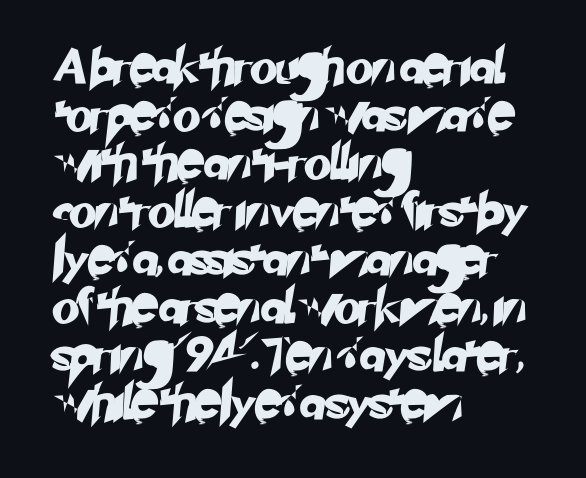
The image shows 35 px sans-serif type; set left-aligned, normal line spacing (1.37x), normal letter spacing, not underlined; low stroke contrast and a small x-height.
